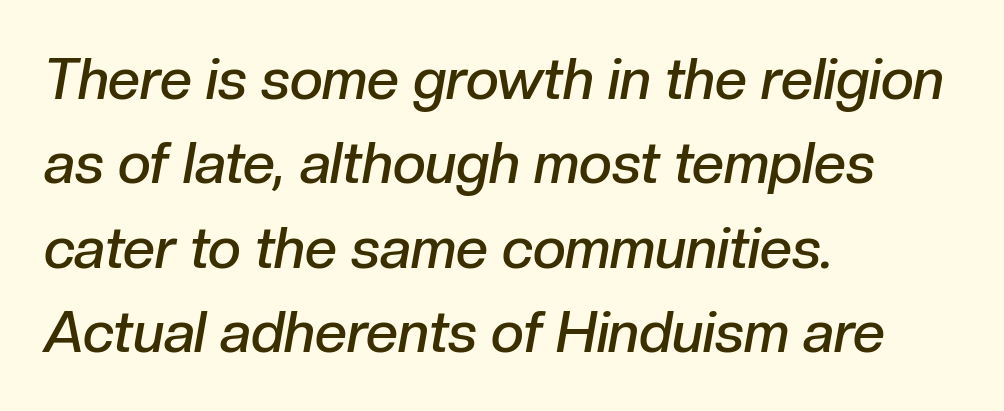
Q: Is the text bold? A: Semi-bold.
Q: Is the text italic (slanted)? A: Yes, it leans right by about 10 degrees.
Q: Is the text underlined? A: No.
Q: How is the paragraph aligned? A: Left-aligned.
Q: Is the spacing between letters normal or unusually wide? A: Normal.
Q: Is the spacing between lines tight, normal or loose? A: Normal.
Q: Width (condensed, normal, or wide)? A: Normal.
Q: Stroke contrast? A: Low.
Q: x-height? A: Medium.
Q: Monospaced? A: No.
